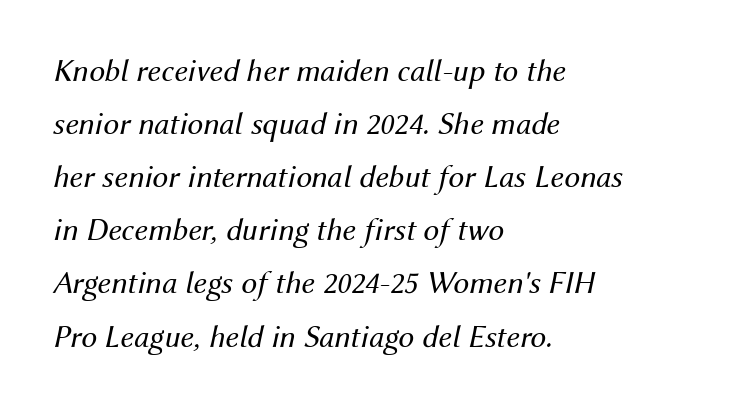
{"italic": "yes", "lean": "right", "slant_degrees": 12, "bold": "no", "weight": "regular", "width": "normal", "stroke_contrast": "medium", "x_height": "medium", "monospaced": "no", "underline": "no", "align": "left", "line_spacing": "normal", "line_spacing_ratio": 1.66, "letter_spacing": "normal", "letter_spacing_em": 0.0, "glyph_px": 32}
